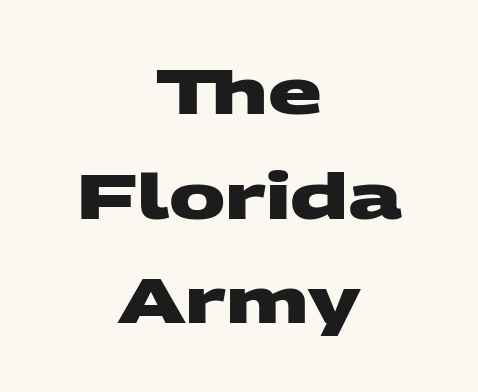
Here the glyphs are tracked normally, forming tight word shapes. The face used here has the dense, thick strokes of a bold. The space beneath each line is pristine and unruled. The face used here is proportionally spaced, like ordinary book or web type. Alignment: centered. These lines are composed in type without serifs.
